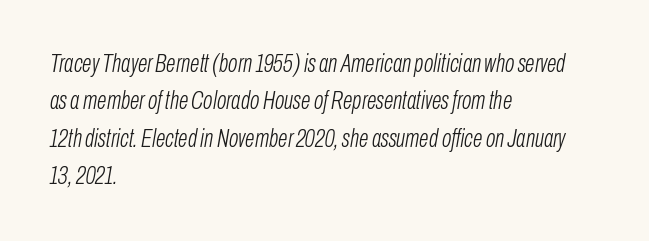
Q: Is the text bold? A: No.
Q: Is the text italic (slanted)? A: Yes, it leans right by about 10 degrees.
Q: Is the text underlined? A: No.
Q: How is the paragraph aligned? A: Left-aligned.
Q: Is the spacing between letters normal or unusually wide? A: Normal.
Q: Is the spacing between lines tight, normal or loose? A: Normal.
